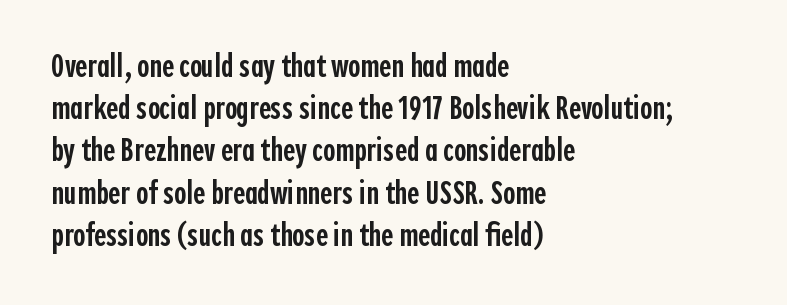
Q: Is the text bold? A: Semi-bold.
Q: Is the text italic (slanted)? A: No, it is upright.
Q: Is the typeface a serif or a sans-serif typeface? A: Sans-serif.
Q: Is the text underlined? A: No.
Q: How is the paragraph aligned? A: Left-aligned.
Q: Is the spacing between letters normal or unusually wide? A: Normal.
Q: Is the spacing between lines tight, normal or loose? A: Normal.
Q: Width (condensed, normal, or wide)? A: Condensed.
Q: x-height? A: Medium.
Q: Monospaced? A: No.
